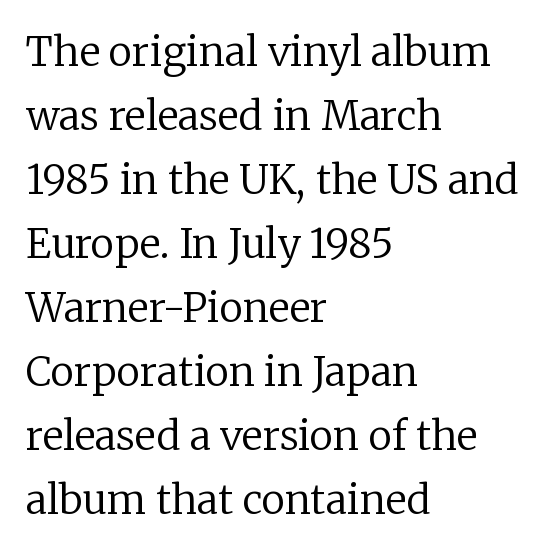
Q: Is the text bold? A: No.
Q: Is the text italic (slanted)? A: No, it is upright.
Q: Is the typeface a serif or a sans-serif typeface? A: Serif.
Q: Is the text underlined? A: No.
Q: How is the paragraph aligned? A: Left-aligned.
Q: Is the spacing between letters normal or unusually wide? A: Normal.
Q: Is the spacing between lines tight, normal or loose? A: Normal.
Q: Width (condensed, normal, or wide)? A: Normal.
Q: Stroke contrast? A: Low.
Q: x-height? A: Medium.
Q: Monospaced? A: No.
